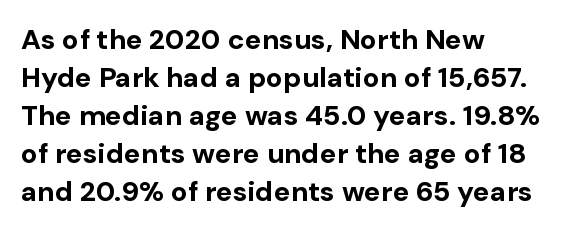
The space beneath each line is pristine and unruled. The characters look thick and weighty, a clear bold. Note the varied advance widths — an 'i' is clearly narrower than an 'm'. Unlike a traditional serif, this face leaves its strokes unadorned.
